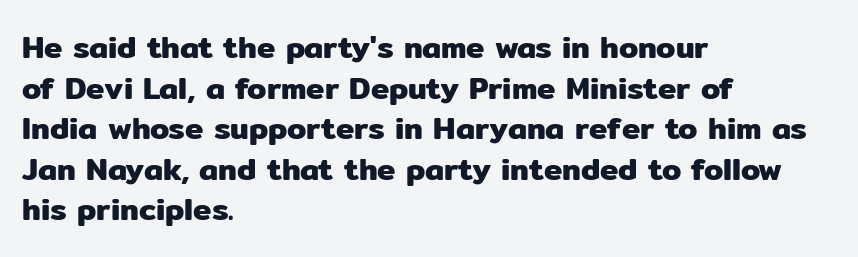
No word sits above an underline. Is there much room between lines? A standard amount, neither cramped nor airy. You could not count columns in this text — the font is proportionally spaced. Casual observation: everything's shoved over to the left.
